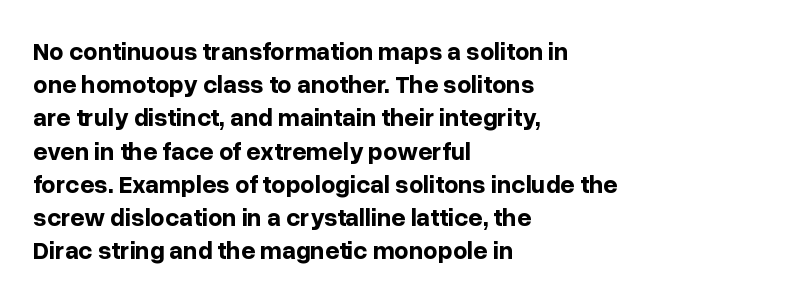
One-word summary of the alignment: left. Compared with an ordinary text face, these strokes are far heavier — a full bold. Interline gaps are of average width in this sample. Letter spacing: default. The baseline area is clear. The letters stand upright; this is a roman face.
